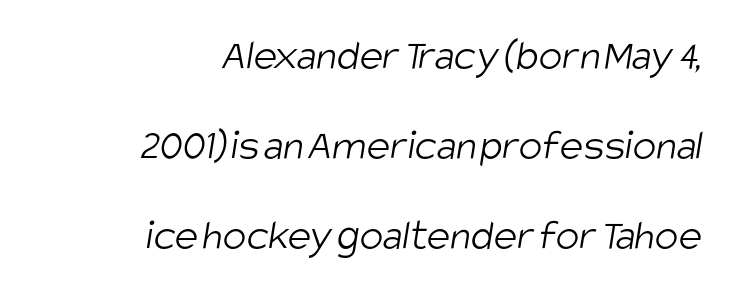
The image shows 44 px light, condensed sans-serif type; set right-aligned, loose line spacing (2.05x), normal letter spacing, not underlined; low stroke contrast and a large x-height.
